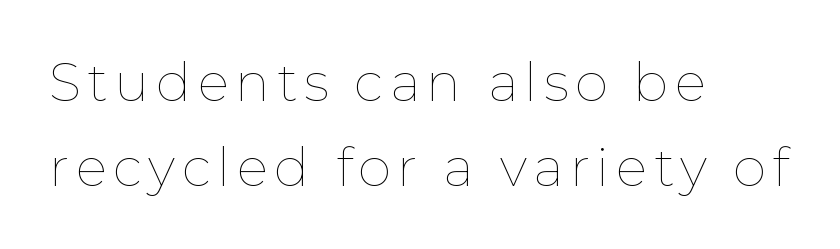
The image shows 53 px thin type, upright; set left-aligned, normal line spacing (1.6x), not underlined; low stroke contrast and a medium x-height.
